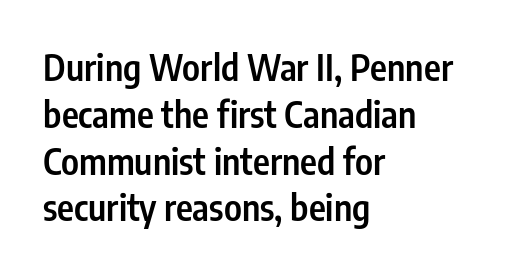
This sample keeps an unexceptional amount of space between lines. Underlining? Definitely not there. What weight is shown? A semibold, between regular and bold. The passage shown is typed in a proportional face where columns would drift. Tracking here is standard; glyphs follow each other at the usual distance.
